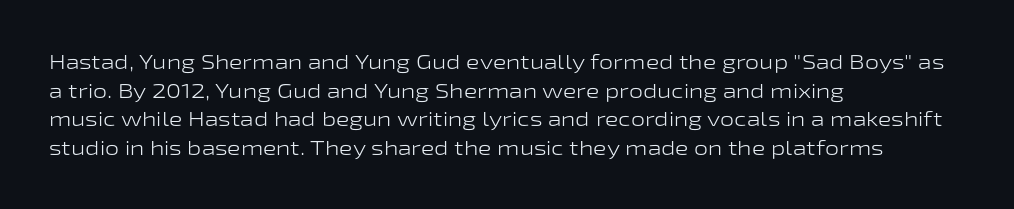
Q: Is the text bold? A: No.
Q: Is the text italic (slanted)? A: No, it is upright.
Q: Is the text underlined? A: No.
Q: How is the paragraph aligned? A: Left-aligned.
Q: Is the spacing between letters normal or unusually wide? A: Normal.
Q: Is the spacing between lines tight, normal or loose? A: Normal.
